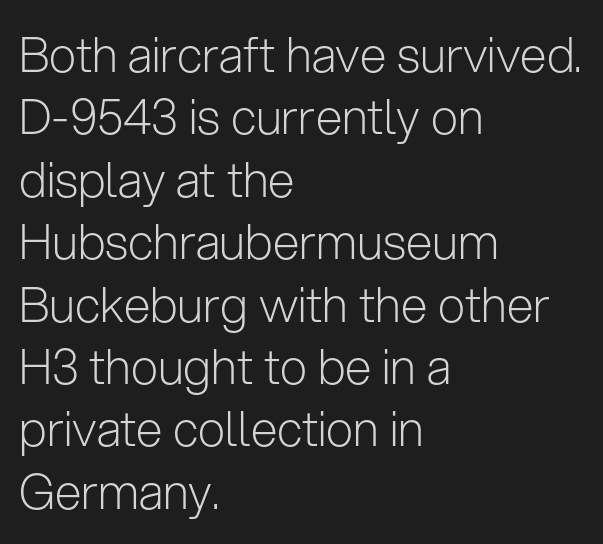
{"serif": "no", "italic": "no", "bold": "no", "weight": "light", "width": "normal", "stroke_contrast": "low", "x_height": "medium", "monospaced": "no", "underline": "no", "align": "left", "line_spacing": "normal", "line_spacing_ratio": 1.3, "letter_spacing": "normal", "letter_spacing_em": 0.0, "glyph_px": 48}
